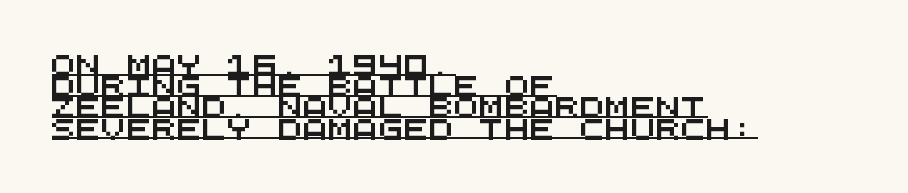
{"underline": "yes", "align": "left", "line_spacing": "tight", "line_spacing_ratio": 1.01, "letter_spacing": "normal", "letter_spacing_em": 0.0, "glyph_px": 21}
